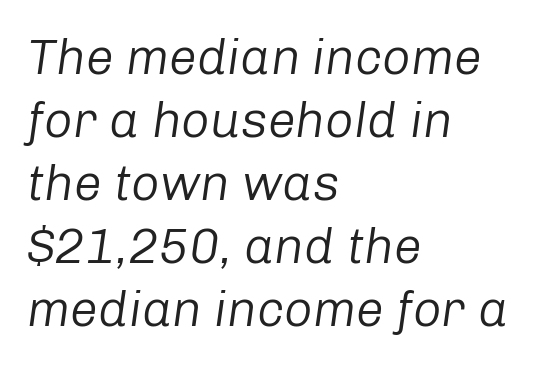
Caption: multi-line text, flush left, ragged right. Just letters on the line, the space beneath them empty. There's an unmistakable incline to the writing here. Think of a printed novel: that variable character pitch is what you see here. How would I describe the line gaps? Plain and ordinary. Letters have the restrained weight of plain body copy at most.
